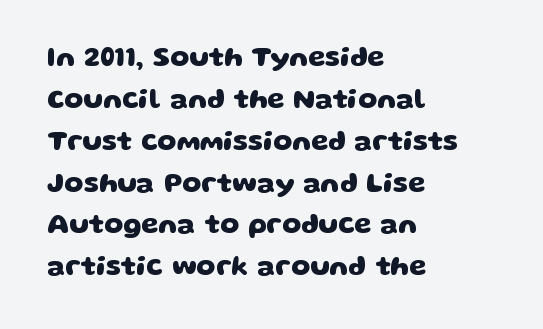
{"bold": "yes", "underline": "no", "align": "left", "line_spacing": "normal", "line_spacing_ratio": 1.55, "letter_spacing": "normal", "letter_spacing_em": 0.0, "glyph_px": 27}
